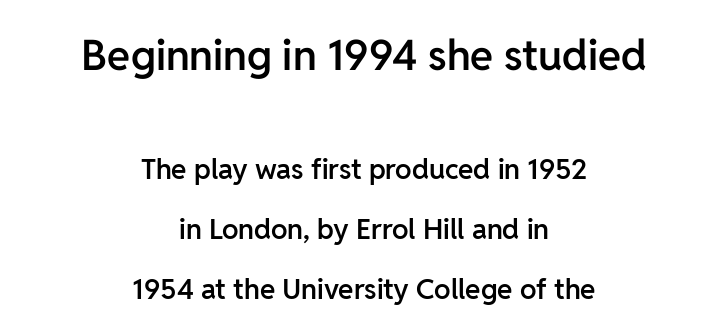
Q: Is the text bold? A: Semi-bold.
Q: Is the text italic (slanted)? A: No, it is upright.
Q: Is the typeface a serif or a sans-serif typeface? A: Sans-serif.
Q: Is the text underlined? A: No.
Q: How is the paragraph aligned? A: Centered.
Q: Is the spacing between letters normal or unusually wide? A: Normal.
Q: Is the spacing between lines tight, normal or loose? A: Loose.
Q: Which block of text is set in a larger size, the first (top) or the second (bottom)? A: The first (top) one.
Q: Width (condensed, normal, or wide)? A: Normal.
Q: Stroke contrast? A: Low.
Q: x-height? A: Medium.
Q: Monospaced? A: No.
